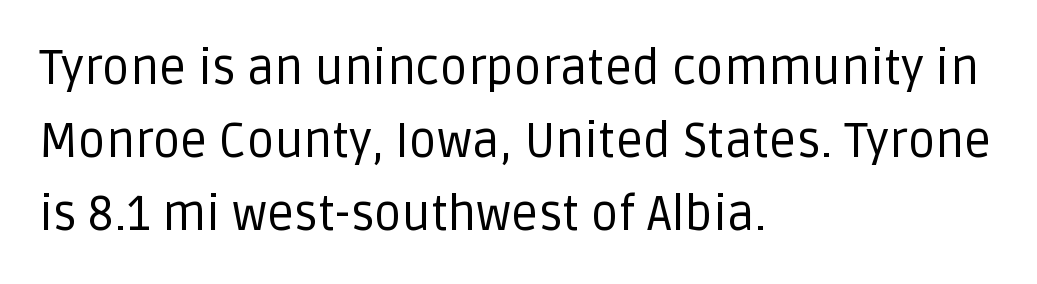
Q: Is the text bold? A: No.
Q: Is the text italic (slanted)? A: No, it is upright.
Q: Is the typeface a serif or a sans-serif typeface? A: Sans-serif.
Q: Is the text underlined? A: No.
Q: How is the paragraph aligned? A: Left-aligned.
Q: Is the spacing between letters normal or unusually wide? A: Normal.
Q: Is the spacing between lines tight, normal or loose? A: Normal.
Q: Width (condensed, normal, or wide)? A: Normal.
Q: Stroke contrast? A: Low.
Q: x-height? A: Large.
Q: Monospaced? A: No.
